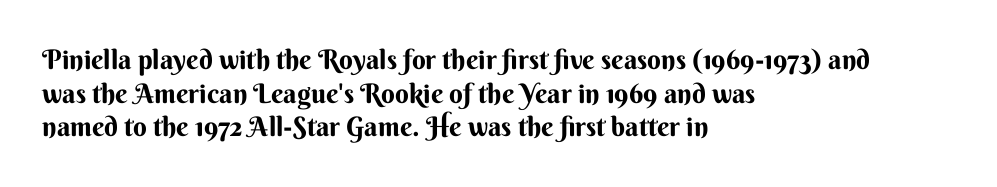
{"italic": "no", "underline": "no", "align": "left", "line_spacing": "normal", "line_spacing_ratio": 1.25, "letter_spacing": "normal", "letter_spacing_em": 0.0, "glyph_px": 27}
